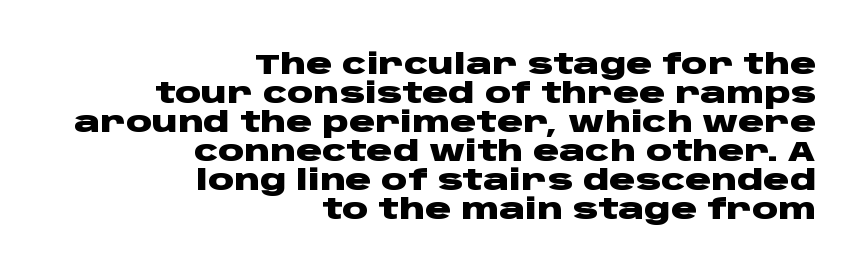
Vertically, the passage feels compressed, each row crowding the next. The text block is weighted toward the right margin, trailing off unevenly leftward. You could not count columns in this text — the font is proportionally spaced. Letterform terminals end flat and unadorned throughout the passage.
